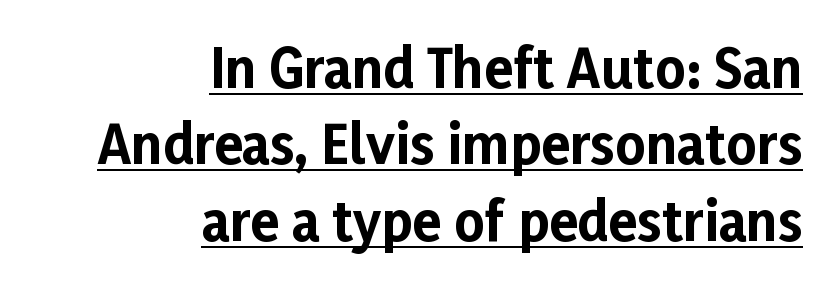
The image shows 53 px bold sans-serif type, upright; set right-aligned, normal line spacing (1.44x), normal letter spacing, underlined; low stroke contrast and a medium x-height.
